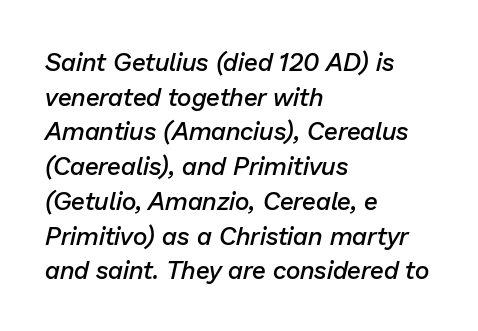
The image shows 25 px text type, italic (leaning right); set left-aligned, normal line spacing (1.39x), normal letter spacing, not underlined.
